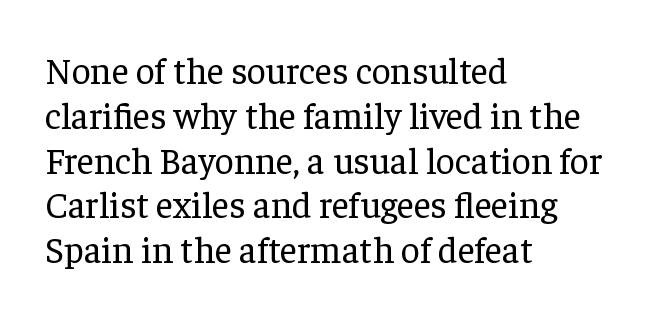
{"serif": "yes", "italic": "no", "bold": "no", "weight": "regular", "width": "normal", "stroke_contrast": "low", "x_height": "medium", "monospaced": "no", "underline": "no", "align": "left", "line_spacing_ratio": 1.21, "letter_spacing": "normal", "letter_spacing_em": 0.0, "glyph_px": 37}
